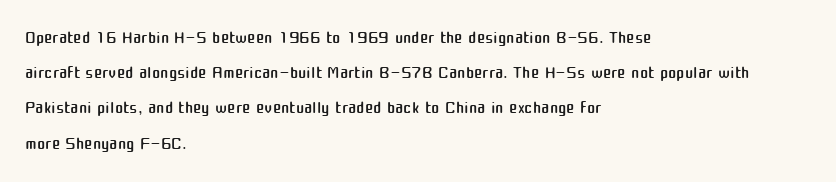
The image shows 25 px text type, upright; set left-aligned, normal line spacing (1.41x), normal letter spacing, not underlined.
